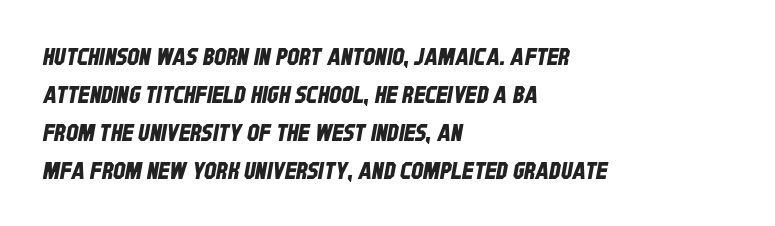
The image shows 24 px text type; set left-aligned, normal line spacing (1.58x), normal letter spacing, not underlined.
